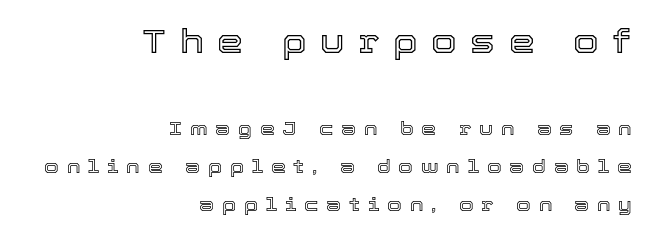
Varying glyph widths throughout — classic text-font behaviour. The lettering holds an erect, upright posture throughout. Letter spacing: wide. The more generous point size was reserved for the upper chunk. Plain, unruled lines of type.
